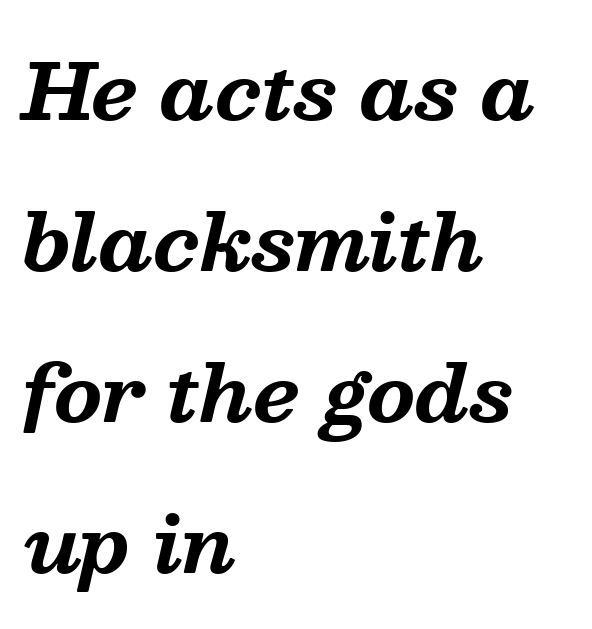
The image shows 77 px bold serif type, italic (leaning right); set left-aligned, loose line spacing (1.96x), normal letter spacing, not underlined; medium stroke contrast and a medium x-height.
